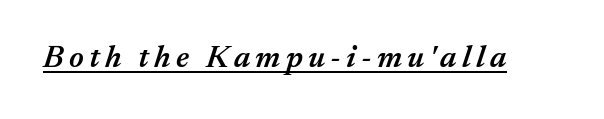
{"italic": "yes", "lean": "right", "slant_degrees": 17, "bold": "semi", "weight": "semibold", "width": "normal", "stroke_contrast": "medium", "x_height": "medium", "monospaced": "no", "underline": "yes", "glyph_px": 32}
